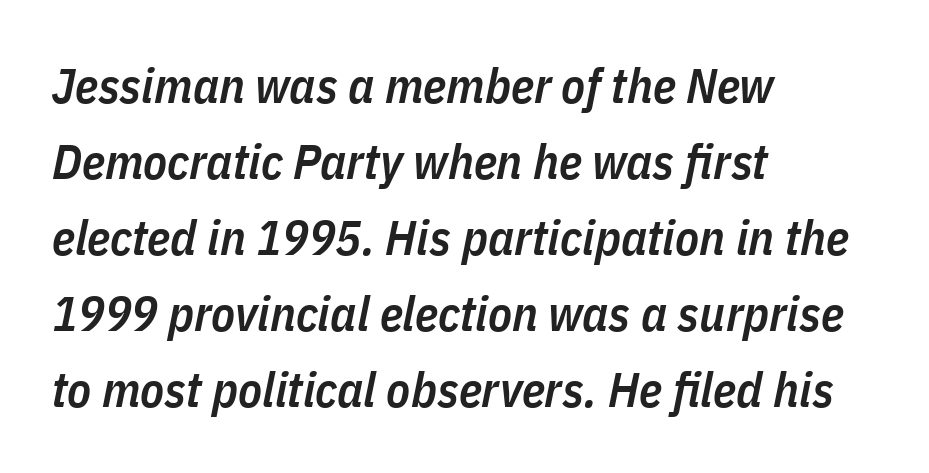
Q: Is the text bold? A: Semi-bold.
Q: Is the text italic (slanted)? A: Yes, it leans right by about 11 degrees.
Q: Is the text underlined? A: No.
Q: How is the paragraph aligned? A: Left-aligned.
Q: Is the spacing between letters normal or unusually wide? A: Normal.
Q: Is the spacing between lines tight, normal or loose? A: Normal.
Q: Width (condensed, normal, or wide)? A: Condensed.
Q: Stroke contrast? A: Low.
Q: x-height? A: Medium.
Q: Monospaced? A: No.
